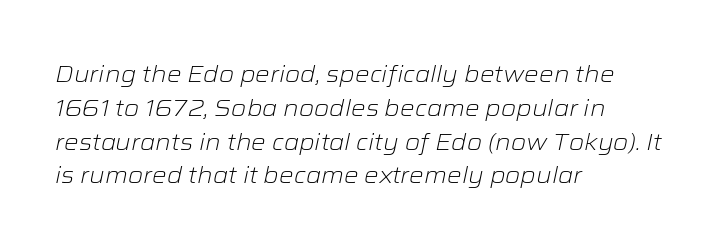
The image shows 23 px text type, italic (leaning right); set left-aligned, normal line spacing (1.47x), normal letter spacing, not underlined.
